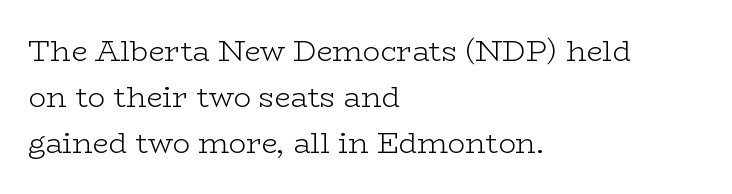
Q: Is the text bold? A: No.
Q: Is the text italic (slanted)? A: No, it is upright.
Q: Is the typeface a serif or a sans-serif typeface? A: Serif.
Q: Is the text underlined? A: No.
Q: How is the paragraph aligned? A: Left-aligned.
Q: Is the spacing between letters normal or unusually wide? A: Normal.
Q: Is the spacing between lines tight, normal or loose? A: Normal.
Q: Width (condensed, normal, or wide)? A: Wide.
Q: Stroke contrast? A: Low.
Q: x-height? A: Medium.
Q: Monospaced? A: No.
